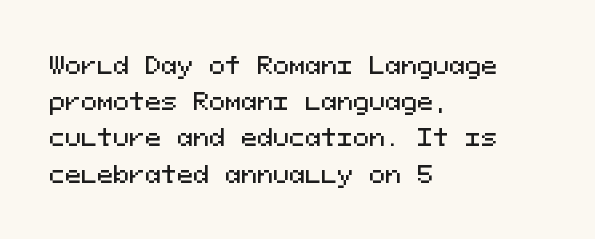
{"italic": "no", "underline": "no", "align": "left", "line_spacing": "normal", "line_spacing_ratio": 1.51, "letter_spacing": "normal", "letter_spacing_em": 0.0, "glyph_px": 24}
